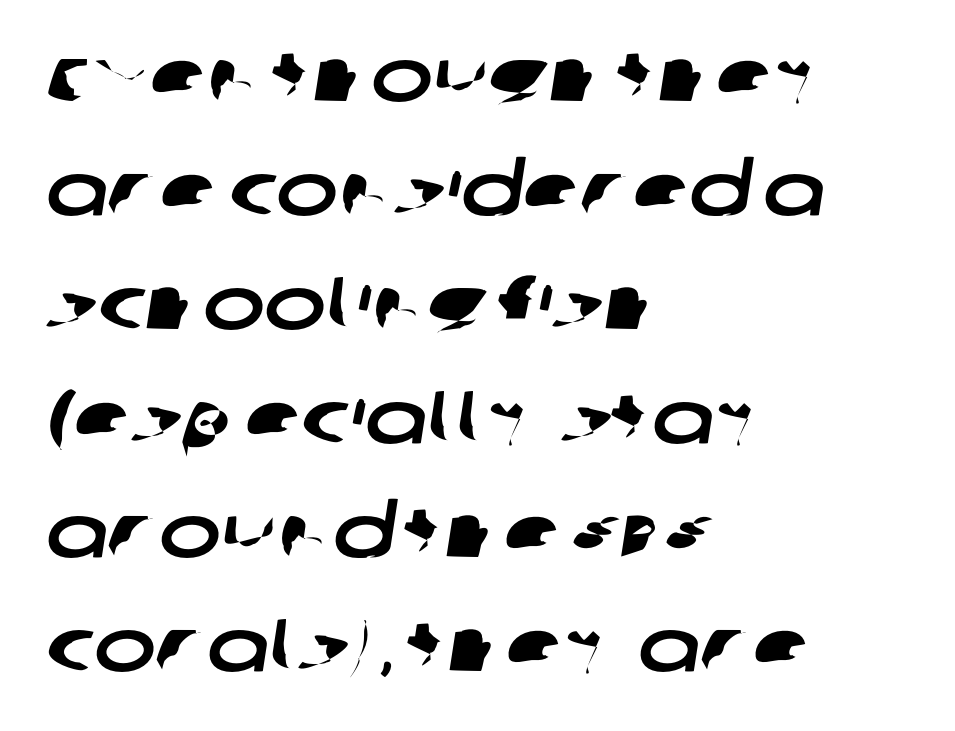
Just letters on the line, the space beneath them empty. Teacher's note: observe the even left margin — that is flush-left alignment. Interline gaps are of average width in this sample. The text was rendered using a sans face with plain stroke endings.
